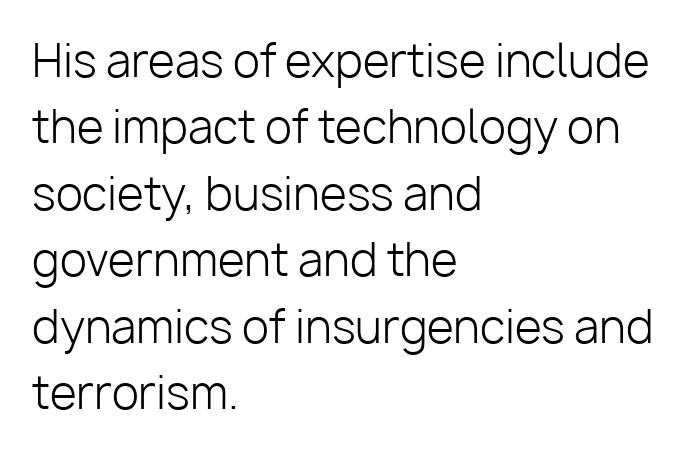
{"serif": "no", "italic": "no", "bold": "no", "weight": "light", "width": "normal", "stroke_contrast": "low", "x_height": "medium", "monospaced": "no", "underline": "no", "align": "left", "line_spacing": "normal", "line_spacing_ratio": 1.51, "letter_spacing": "normal", "letter_spacing_em": 0.0, "glyph_px": 44}
